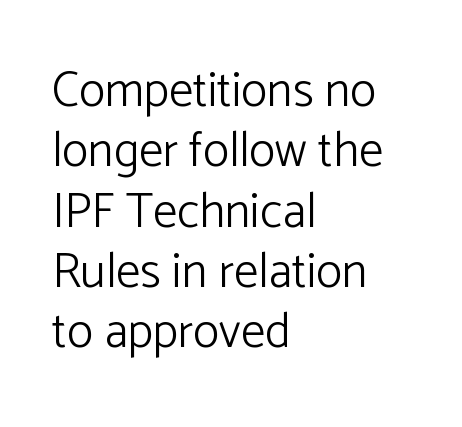
The weight would be labelled regular, book, light, or lighter still. This sample uses an upright cut, with every glyph sitting square on the baseline. Is this a fixed-width face? No — the glyphs have proportional, varying widths. This rendering features lettering with no underline. The ragged edge is on the right, which tells us the setting is flush left.
